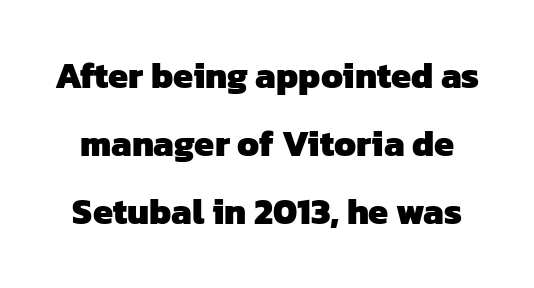
{"serif": "no", "bold": "yes", "weight": "heavy", "width": "normal", "stroke_contrast": "low", "x_height": "medium", "monospaced": "no", "underline": "no", "line_spacing_ratio": 1.89, "letter_spacing": "normal", "letter_spacing_em": 0.0, "glyph_px": 36}
